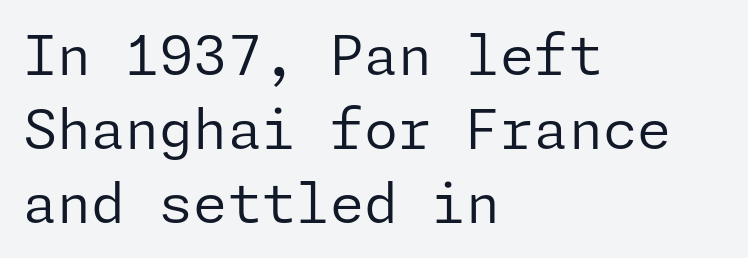
Q: Is the text bold? A: No.
Q: Is the text italic (slanted)? A: No, it is upright.
Q: Is the typeface a serif or a sans-serif typeface? A: Sans-serif.
Q: Is the text underlined? A: No.
Q: How is the paragraph aligned? A: Left-aligned.
Q: Is the spacing between letters normal or unusually wide? A: Normal.
Q: Is the spacing between lines tight, normal or loose? A: Normal.
Q: Width (condensed, normal, or wide)? A: Normal.
Q: Stroke contrast? A: Low.
Q: x-height? A: Medium.
